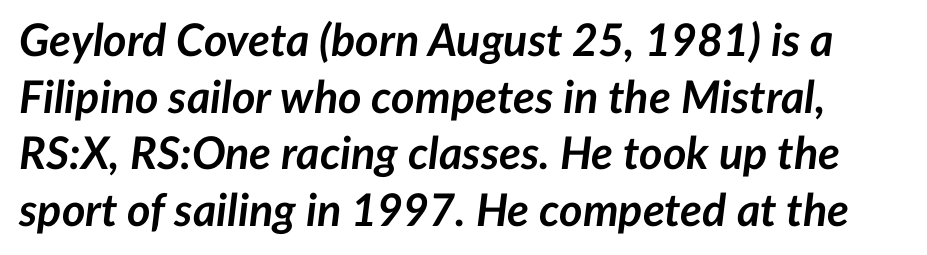
{"italic": "yes", "lean": "right", "slant_degrees": 7, "bold": "yes", "weight": "semibold", "width": "normal", "stroke_contrast": "low", "x_height": "medium", "monospaced": "no", "underline": "no", "line_spacing": "normal", "line_spacing_ratio": 1.26, "letter_spacing": "normal", "letter_spacing_em": 0.0, "glyph_px": 45}
